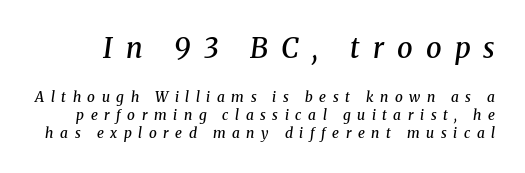
{"serif": "yes", "italic": "yes", "lean": "right", "slant_degrees": 8, "bold": "semi", "weight": "semibold", "width": "normal", "stroke_contrast": "medium", "x_height": "medium", "monospaced": "no", "underline": "no", "line_spacing": "normal", "line_spacing_ratio": 1.28, "letter_spacing": "wide", "letter_spacing_em": 0.47, "larger_block": "first", "size_ratio": 2.0, "glyph_px": 28}
